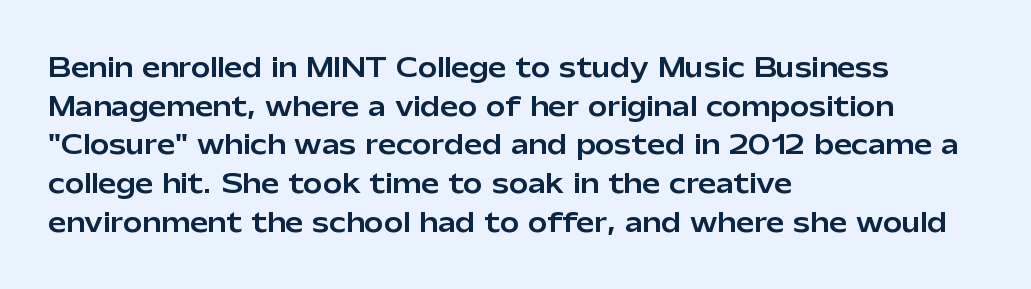
If you measured baseline to baseline, you'd find a middling distance. The line texture is even and compact thanks to regular tracking. Descender tails drop into unmarked territory. Posture: upright roman. Horizontally, the lines are justified to the leading edge only.
